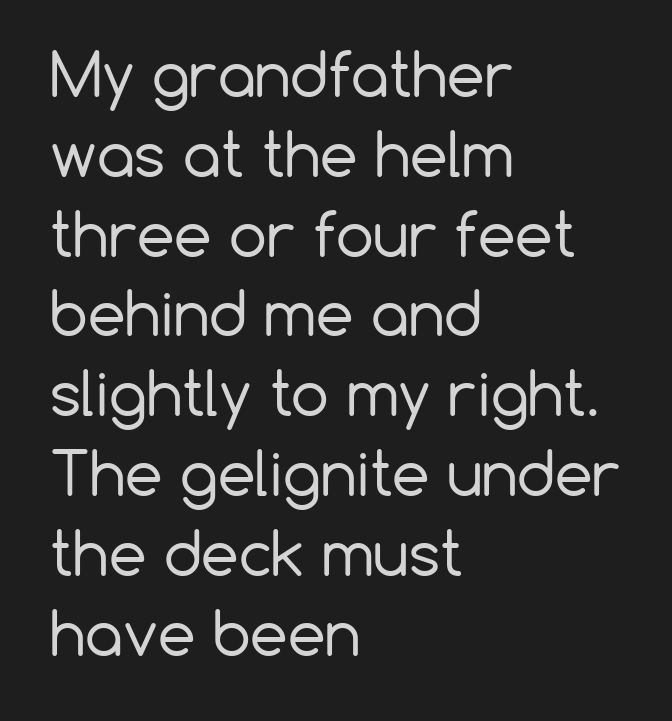
Q: Is the text bold? A: No.
Q: Is the text italic (slanted)? A: No, it is upright.
Q: Is the typeface a serif or a sans-serif typeface? A: Sans-serif.
Q: Is the text underlined? A: No.
Q: How is the paragraph aligned? A: Left-aligned.
Q: Is the spacing between letters normal or unusually wide? A: Normal.
Q: Is the spacing between lines tight, normal or loose? A: Normal.
Q: Width (condensed, normal, or wide)? A: Normal.
Q: Stroke contrast? A: Low.
Q: x-height? A: Medium.
Q: Monospaced? A: No.
